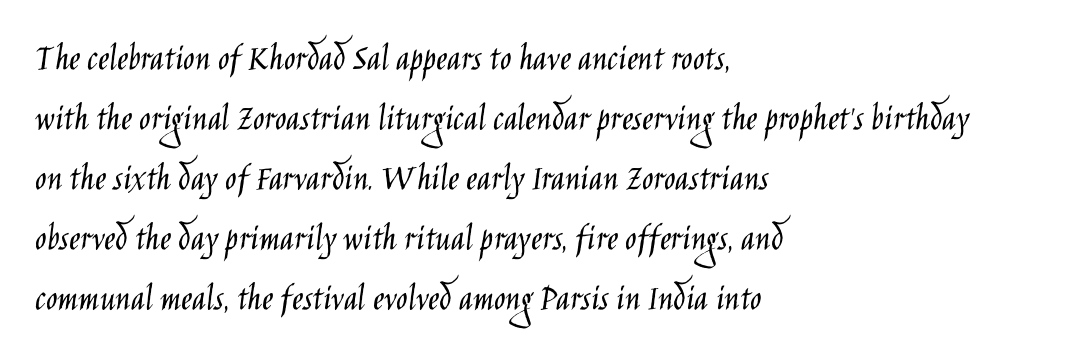
Q: Is the text bold? A: No.
Q: Is the text italic (slanted)? A: Yes.
Q: Is the typeface a serif or a sans-serif typeface? A: Sans-serif.
Q: Is the text underlined? A: No.
Q: How is the paragraph aligned? A: Left-aligned.
Q: Is the spacing between letters normal or unusually wide? A: Normal.
Q: Is the spacing between lines tight, normal or loose? A: Normal.
Q: Width (condensed, normal, or wide)? A: Condensed.
Q: Stroke contrast? A: Low.
Q: x-height? A: Large.
Q: Monospaced? A: No.
